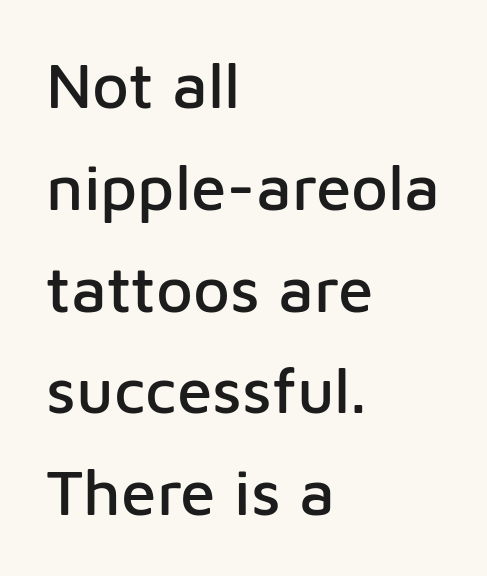
{"serif": "no", "italic": "no", "width": "normal", "stroke_contrast": "low", "x_height": "medium", "monospaced": "no", "underline": "no", "align": "left", "line_spacing": "normal", "line_spacing_ratio": 1.59, "letter_spacing": "normal", "letter_spacing_em": 0.0, "glyph_px": 64}
